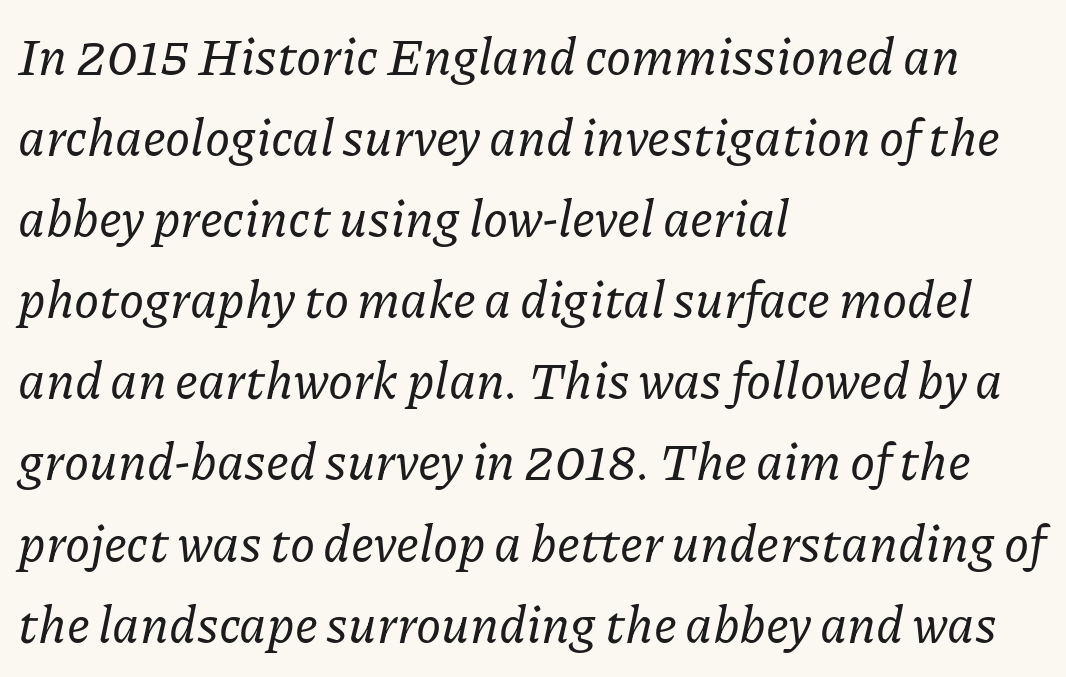
The image shows 51 px serif type, italic (leaning right); set left-aligned, normal line spacing (1.59x), normal letter spacing, not underlined; low stroke contrast and a medium x-height.
